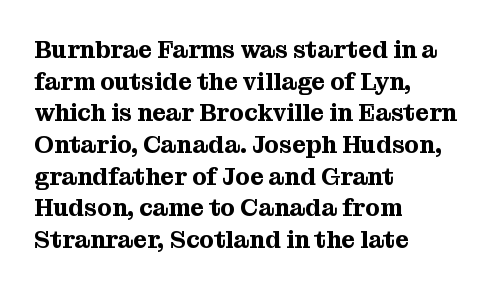
Q: Is the text italic (slanted)? A: No, it is upright.
Q: Is the text underlined? A: No.
Q: How is the paragraph aligned? A: Left-aligned.
Q: Is the spacing between letters normal or unusually wide? A: Normal.
Q: Is the spacing between lines tight, normal or loose? A: Normal.
